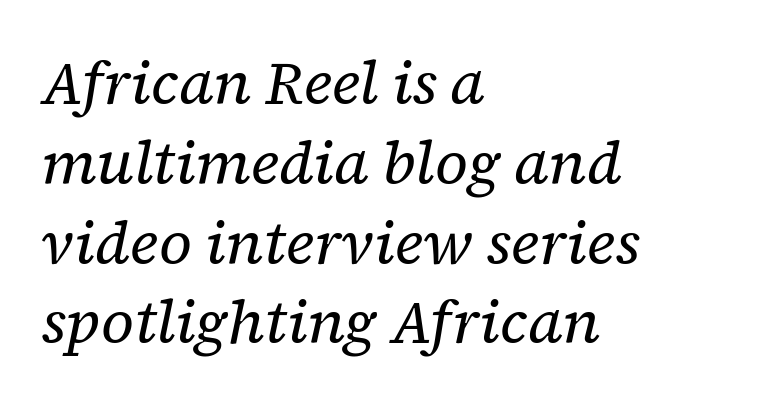
Decoration check: the copy has no underline. Teacher's note: observe the even left margin — that is flush-left alignment. Students, note that the glyphs here touch the page at normal intervals. The letters carry serifs — small finishing strokes at the ends of their stems.
